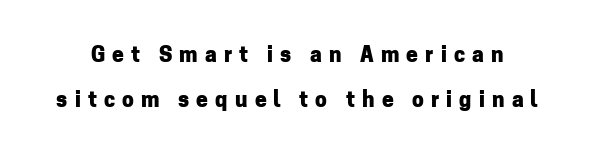
Notice how thick the strokes are: this is what a full bold looks like. Substantial extra tracking has been applied to these lines. Notice how the stems are strictly vertical — no italics here. Check the space under the baseline: it is left empty. In terms of leading, this rendering errs on the spacious side.
